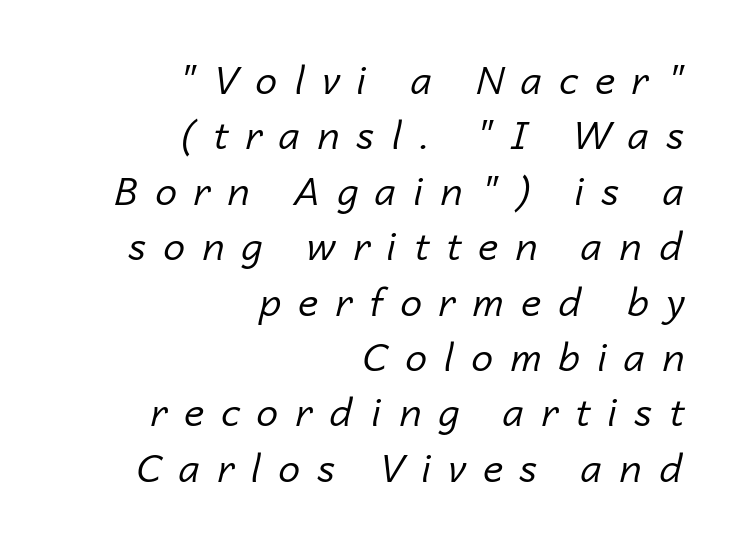
These lines are set flush right with a ragged left edge. Is the type slanted? Yes — the strokes lean at a clear angle. The line texture is sparse and dotted thanks to wide tracking. Varying glyph widths throughout — classic text-font behaviour. Counters stay open thanks to moderate or lighter strokes. Each new line begins a customary step beneath the previous one.
